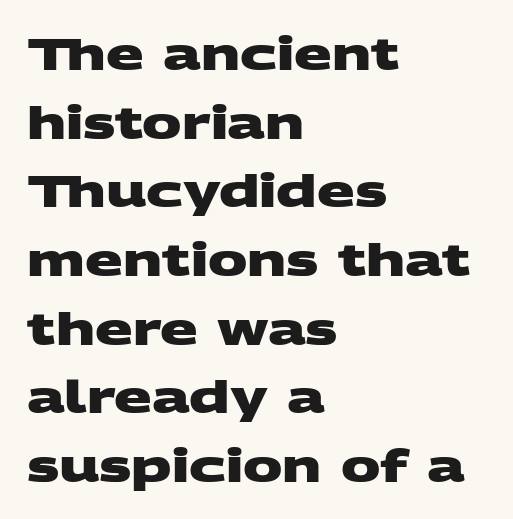
The image shows 44 px heavy, wide sans-serif type; set left-aligned, normal line spacing (1.56x), normal letter spacing, not underlined; medium stroke contrast and a large x-height.
